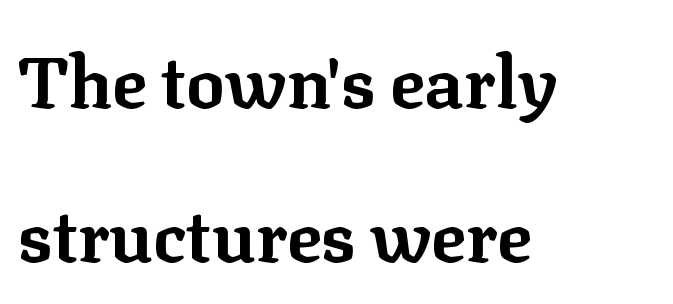
{"serif": "yes", "italic": "no", "bold": "yes", "weight": "bold", "width": "normal", "stroke_contrast": "low", "x_height": "medium", "monospaced": "no", "underline": "no", "align": "left", "line_spacing": "loose", "line_spacing_ratio": 2.14, "letter_spacing": "normal", "letter_spacing_em": 0.0, "glyph_px": 72}
